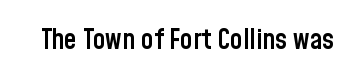
The image shows 28 px semibold, condensed sans-serif type, upright; set normal letter spacing, not underlined; low stroke contrast and a medium x-height.
